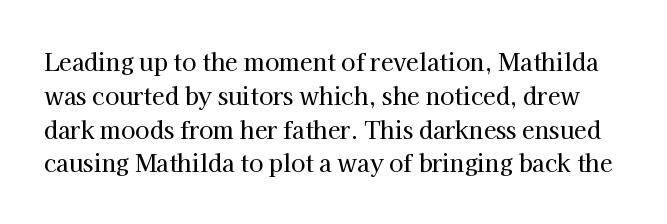
The typography opts for an upright posture over an oblique one. Reading down the column, the eye jumps a familiar distance to each next line. Tracking value appears to be zero — textbook default spacing. Has an underline been added? It has not.
